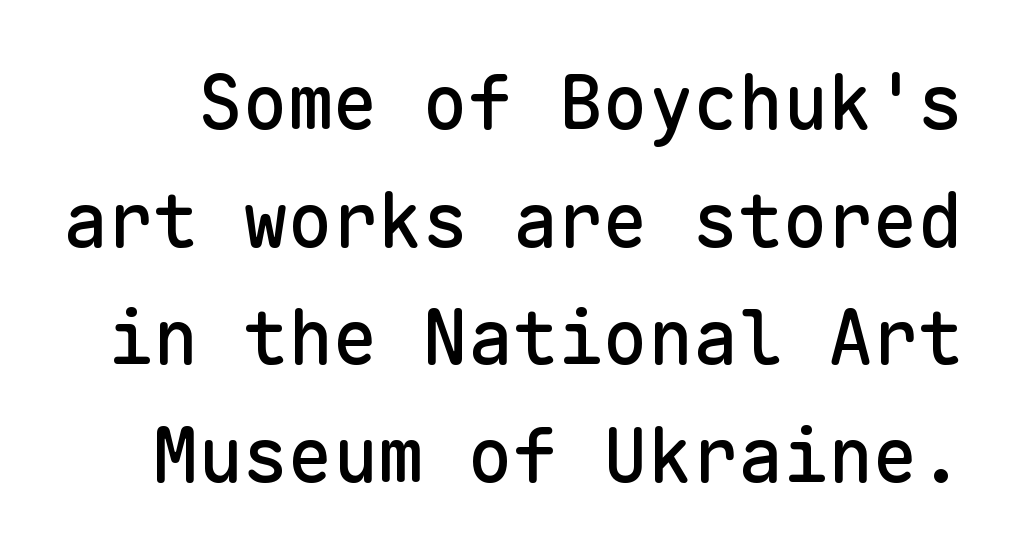
{"serif": "no", "italic": "no", "width": "normal", "stroke_contrast": "low", "x_height": "medium", "monospaced": "yes", "underline": "no", "line_spacing": "normal", "line_spacing_ratio": 1.57, "letter_spacing": "normal", "letter_spacing_em": 0.0, "glyph_px": 75}
